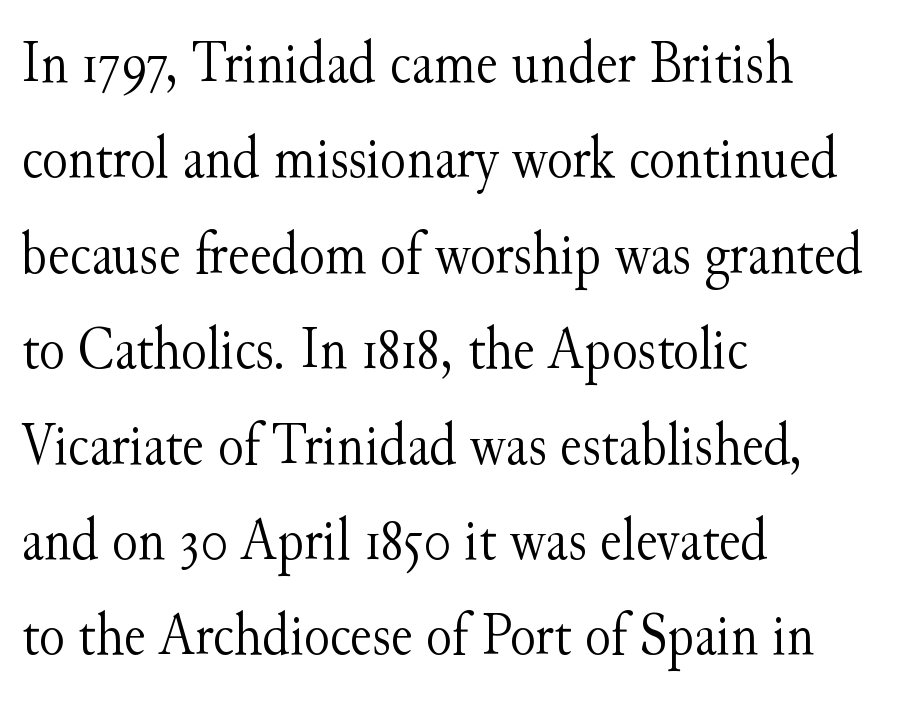
The image shows 60 px light serif type, upright; set left-aligned, normal line spacing (1.59x), normal letter spacing, not underlined; medium stroke contrast and a small x-height.
